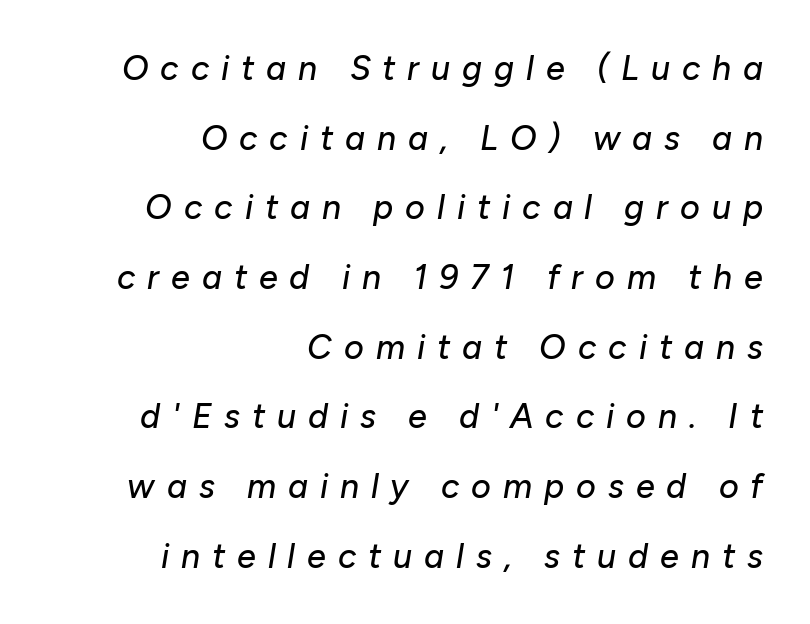
The image shows 34 px text type, italic (leaning right); set right-aligned, loose line spacing (2.05x), unusually wide letter spacing (+0.35 em), not underlined; low stroke contrast and a medium x-height.
